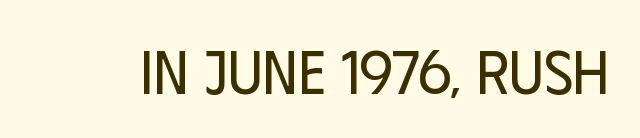
The image shows 61 px regular-weight, condensed sans-serif type, upright; set normal letter spacing, not underlined; low stroke contrast and a large x-height.
